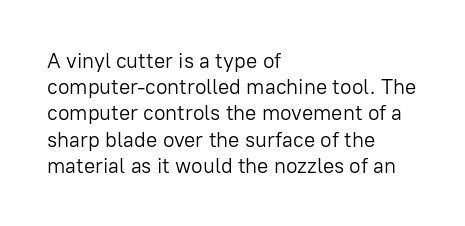
Does extra space separate the letters? No, they use regular spacing. Layout note: lines flush left. The area under the type is left untouched. This reads as an unemphasized weight, regular at the heaviest. This is roman type, the default non-slanted kind. Vertical spacing — default.
